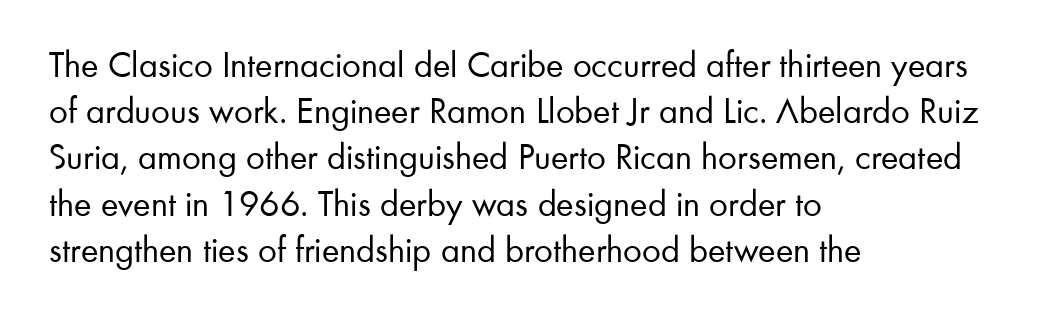
The image shows 37 px regular-weight sans-serif type, upright; set left-aligned, normal line spacing (1.25x), normal letter spacing, not underlined; low stroke contrast and a small x-height.
